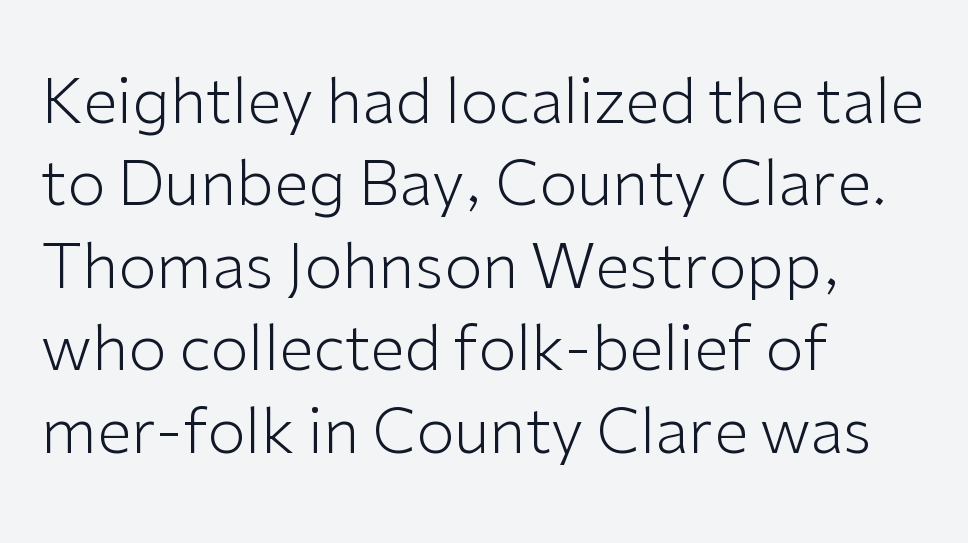
Is the block centered? No — it sits flush against the left margin. Style check: upright. Observe the absence of serifs on each vertical stroke in this sample. Students, note that the glyphs here touch the page at normal intervals.
